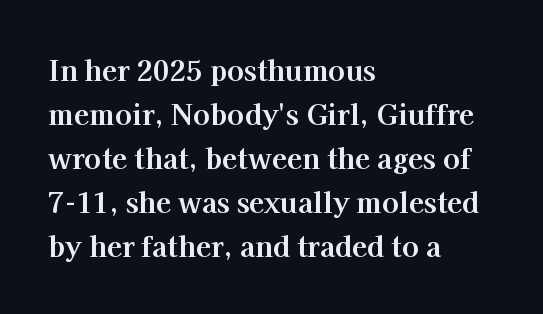
Q: Is the text bold? A: Yes.
Q: Is the text italic (slanted)? A: No, it is upright.
Q: Is the typeface a serif or a sans-serif typeface? A: Serif.
Q: Is the text underlined? A: No.
Q: How is the paragraph aligned? A: Left-aligned.
Q: Is the spacing between letters normal or unusually wide? A: Normal.
Q: Is the spacing between lines tight, normal or loose? A: Normal.
Q: Width (condensed, normal, or wide)? A: Normal.
Q: Stroke contrast? A: High.
Q: x-height? A: Medium.
Q: Monospaced? A: No.
